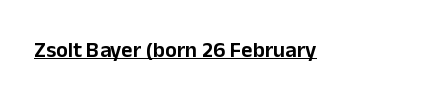
Q: Is the text italic (slanted)? A: No, it is upright.
Q: Is the text underlined? A: Yes.
Q: Is the spacing between letters normal or unusually wide? A: Normal.
